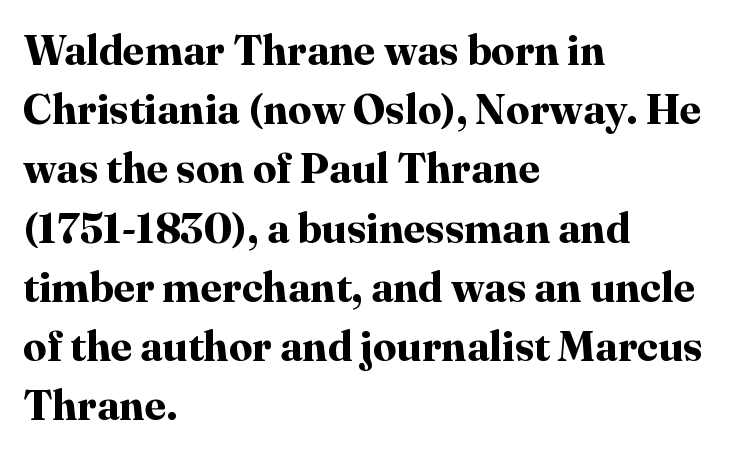
The specimen omits any rule beneath the text block's lines. These lines were composed using upright roman letters. Observe the ordinary spacing: letters are neighbours, not strangers. Line beginnings align vertically; line endings do not. One glance says typical: line gaps are just what's usual. In terms of weight, the rendering is a true, heavy bold.
